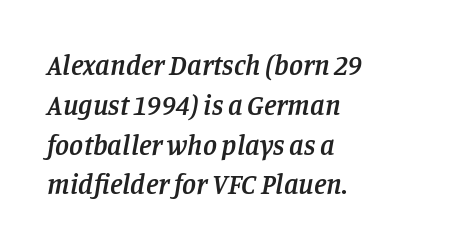
{"serif": "yes", "italic": "yes", "lean": "right", "slant_degrees": 11, "bold": "semi", "weight": "semibold", "width": "normal", "stroke_contrast": "low", "x_height": "large", "monospaced": "no", "underline": "no", "align": "left", "line_spacing": "normal", "line_spacing_ratio": 1.42, "letter_spacing": "normal", "letter_spacing_em": 0.0, "glyph_px": 28}
